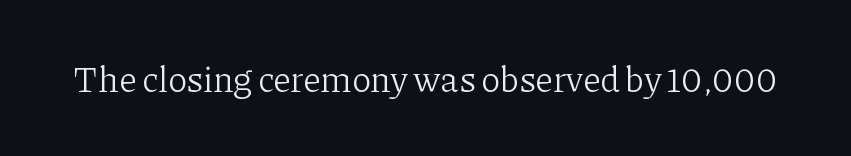
You could not count columns in this text — the font is proportionally spaced. A light-to-regular cut is what we see here. A typesetter would mark this as roman, not italic. Here the glyphs are tracked normally, forming tight word shapes. Letterform terminals end in serifs throughout the passage.
